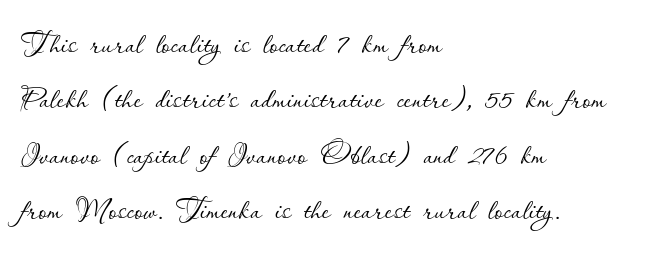
{"bold": "no", "weight": "thin", "width": "normal", "stroke_contrast": "low", "x_height": "small", "monospaced": "no", "underline": "no", "align": "left", "line_spacing": "normal", "line_spacing_ratio": 1.35, "letter_spacing": "normal", "letter_spacing_em": 0.0, "glyph_px": 41}
